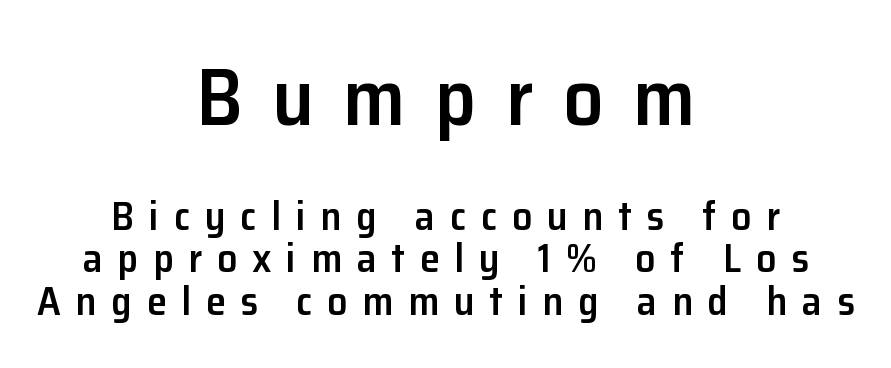
It's the straight-up-and-down kind of type. Someone cranked the tracking dial way up on this one. The rendering uses natural spacing where letterforms have individual widths. Line starts and ends both wander, symmetrically. How would I describe the line gaps? Narrow and economical.
